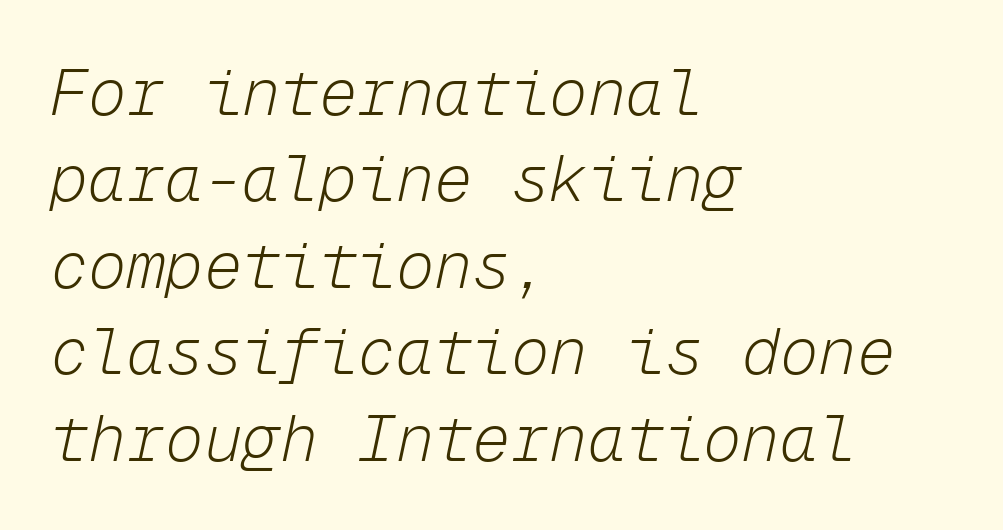
Q: Is the text bold? A: No.
Q: Is the text italic (slanted)? A: Yes, it leans right by about 12 degrees.
Q: Is the text underlined? A: No.
Q: How is the paragraph aligned? A: Left-aligned.
Q: Is the spacing between letters normal or unusually wide? A: Normal.
Q: Is the spacing between lines tight, normal or loose? A: Normal.
Q: Width (condensed, normal, or wide)? A: Normal.
Q: Stroke contrast? A: Low.
Q: x-height? A: Medium.
Q: Monospaced? A: Yes.
